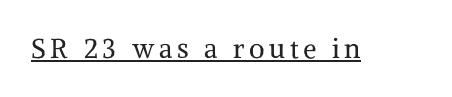
{"italic": "no", "bold": "no", "underline": "yes", "glyph_px": 27}
